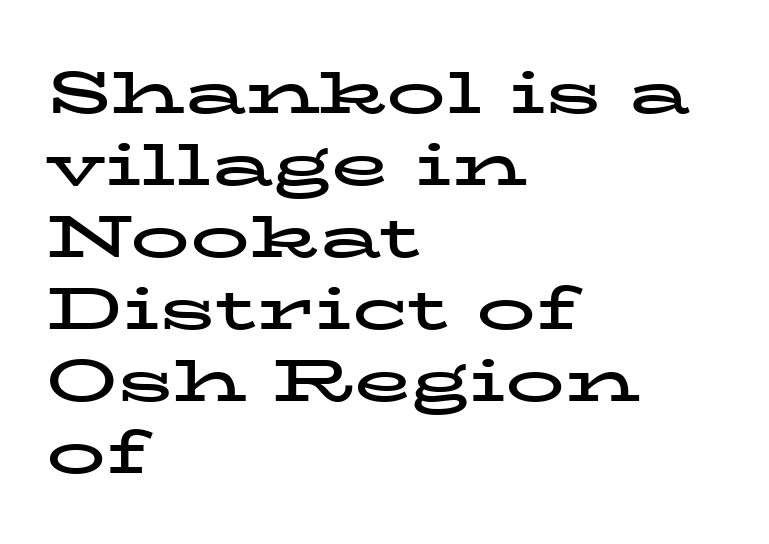
Proportional: the letters do not fall into vertical columns. When letters stand straight like this, we call the style roman or upright. Nobody drew a line under any word here. One-word summary of the alignment: left.
